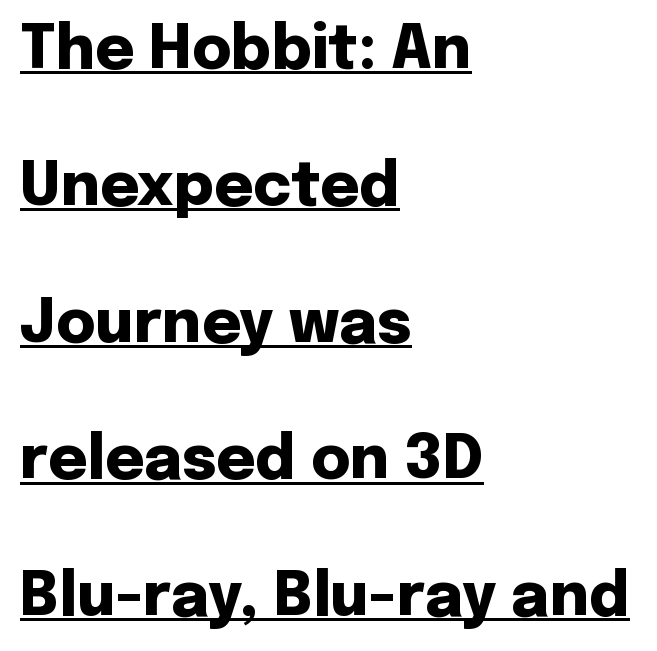
The image shows 60 px heavy sans-serif type, upright; set left-aligned, loose line spacing (2.28x), normal letter spacing, underlined; low stroke contrast and a medium x-height.
